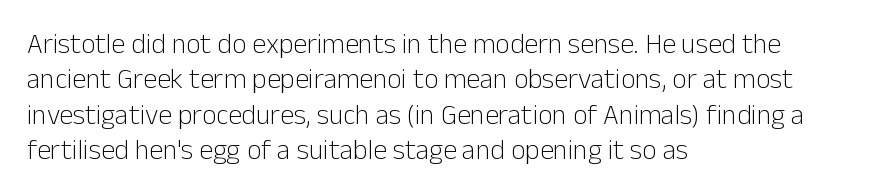
The image shows 28 px light sans-serif type, upright; set left-aligned, normal line spacing (1.26x), normal letter spacing, not underlined; low stroke contrast and a medium x-height.
